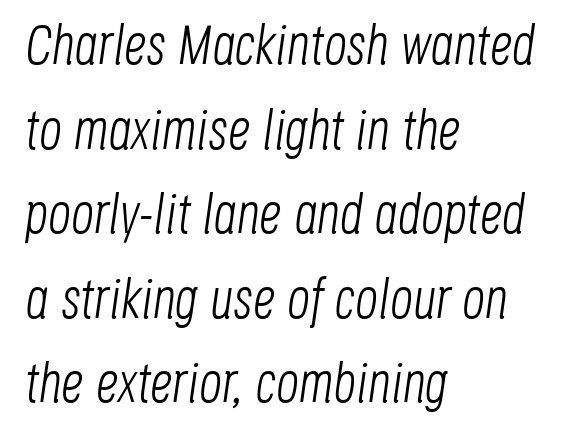
{"italic": "yes", "lean": "right", "slant_degrees": 8, "bold": "no", "weight": "light", "width": "condensed", "stroke_contrast": "low", "x_height": "large", "monospaced": "no", "underline": "no", "align": "left", "line_spacing": "normal", "line_spacing_ratio": 1.51, "letter_spacing": "normal", "letter_spacing_em": 0.0, "glyph_px": 56}
